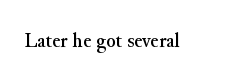
The image shows 22 px text type, upright; set normal letter spacing, not underlined.
